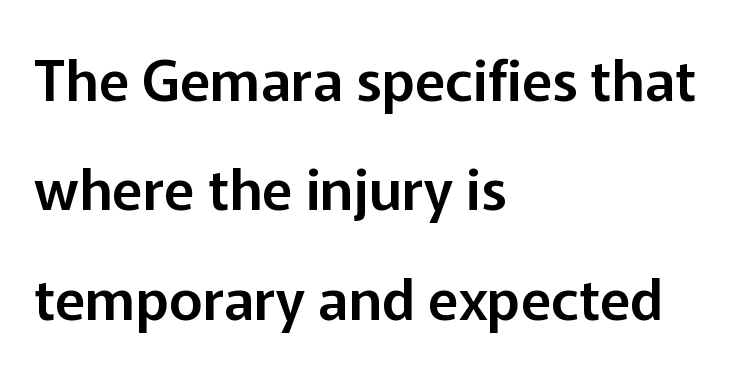
Q: Is the text italic (slanted)? A: No, it is upright.
Q: Is the typeface a serif or a sans-serif typeface? A: Sans-serif.
Q: Is the text underlined? A: No.
Q: How is the paragraph aligned? A: Left-aligned.
Q: Is the spacing between letters normal or unusually wide? A: Normal.
Q: Is the spacing between lines tight, normal or loose? A: Loose.
Q: Width (condensed, normal, or wide)? A: Normal.
Q: Stroke contrast? A: Low.
Q: x-height? A: Medium.
Q: Monospaced? A: No.
